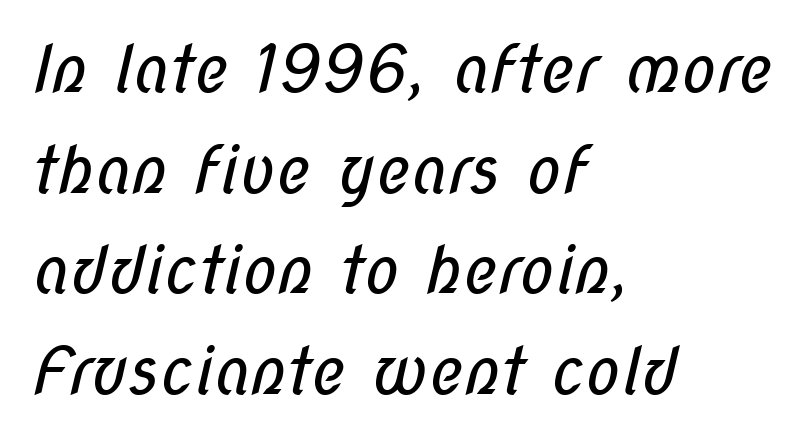
{"serif": "no", "bold": "no", "weight": "regular", "width": "condensed", "stroke_contrast": "low", "x_height": "medium", "monospaced": "no", "underline": "no", "align": "left", "line_spacing": "normal", "line_spacing_ratio": 1.55, "letter_spacing": "normal", "letter_spacing_em": 0.0, "glyph_px": 65}
